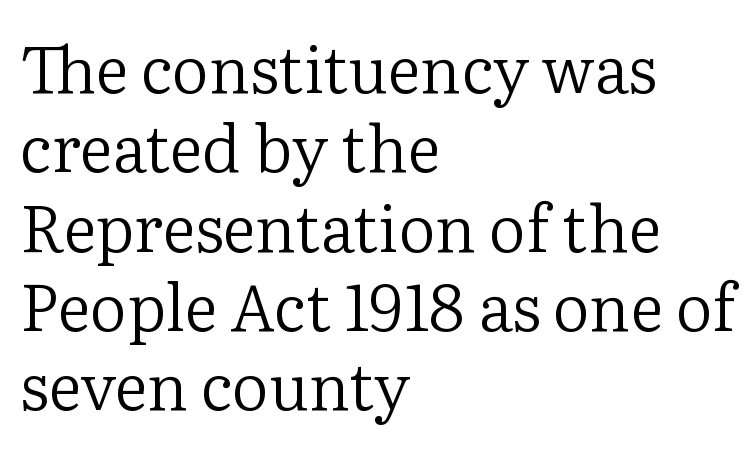
The letters look calm and open, with moderate or lighter stems. Teacher's note: observe the even left margin — that is flush-left alignment. The face used here is proportionally spaced, like ordinary book or web type. In terms of letterspacing, this is plain default setting. No word sits above an underline.
